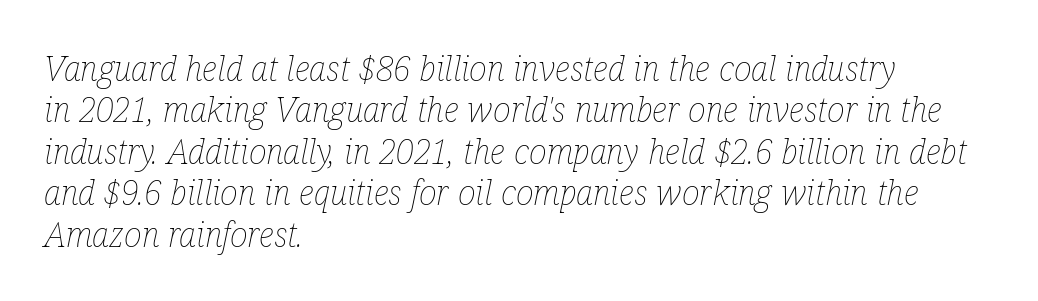
Q: Is the text bold? A: No.
Q: Is the text italic (slanted)? A: Yes, it leans right by about 12 degrees.
Q: Is the text underlined? A: No.
Q: How is the paragraph aligned? A: Left-aligned.
Q: Is the spacing between letters normal or unusually wide? A: Normal.
Q: Width (condensed, normal, or wide)? A: Condensed.
Q: Stroke contrast? A: Low.
Q: x-height? A: Medium.
Q: Monospaced? A: No.
